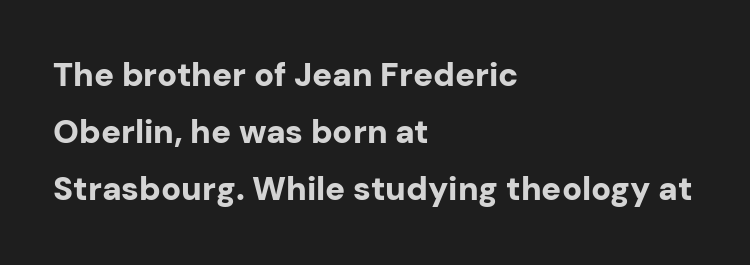
Q: Is the text bold? A: Yes.
Q: Is the text italic (slanted)? A: No, it is upright.
Q: Is the typeface a serif or a sans-serif typeface? A: Sans-serif.
Q: Is the text underlined? A: No.
Q: How is the paragraph aligned? A: Left-aligned.
Q: Is the spacing between letters normal or unusually wide? A: Normal.
Q: Width (condensed, normal, or wide)? A: Normal.
Q: Stroke contrast? A: Low.
Q: x-height? A: Medium.
Q: Monospaced? A: No.
